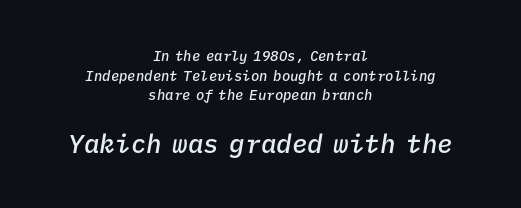
{"italic": "yes", "lean": "right", "slant_degrees": 9, "bold": "semi", "underline": "no", "align": "center", "line_spacing": "normal", "line_spacing_ratio": 1.41, "letter_spacing": "normal", "letter_spacing_em": 0.0, "larger_block": "second", "size_ratio": 1.86, "glyph_px": 26}
